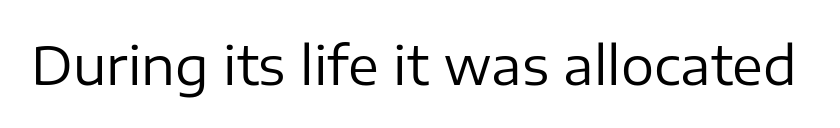
The image shows 52 px regular-weight sans-serif type, upright; set normal letter spacing, not underlined; low stroke contrast and a medium x-height.
